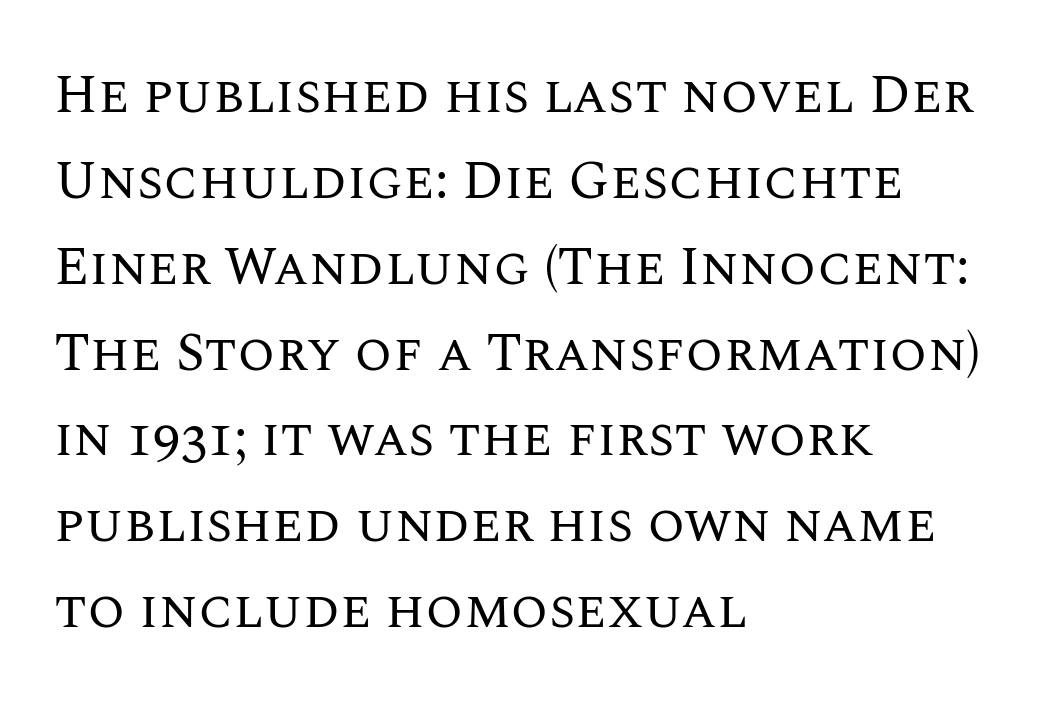
Q: Is the text bold? A: No.
Q: Is the text italic (slanted)? A: No, it is upright.
Q: Is the text underlined? A: No.
Q: How is the paragraph aligned? A: Left-aligned.
Q: Is the spacing between letters normal or unusually wide? A: Normal.
Q: Is the spacing between lines tight, normal or loose? A: Normal.
Q: Width (condensed, normal, or wide)? A: Normal.
Q: Stroke contrast? A: Medium.
Q: x-height? A: Large.
Q: Monospaced? A: No.
